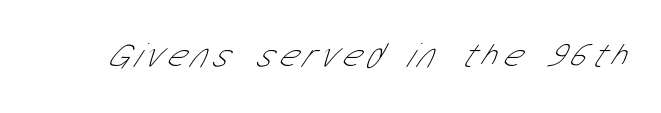
The zone under the glyphs is completely vacant. Nothing heavy about these letters — not bold at all. The font family rendered here belongs to the sans-serif group. Spacing verdict: proportional, widths tailored to each character.
